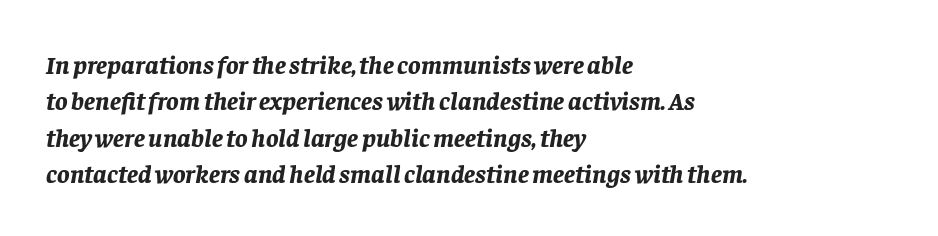
Emphasis by weight is at full strength: bold. When letters slant like this, we call the style italic. Decoration check: the copy has no underline. Which margin do the lines hug? The left one — the right edge is uneven. Leading: standard. Caption: standard tracking, unaltered.
